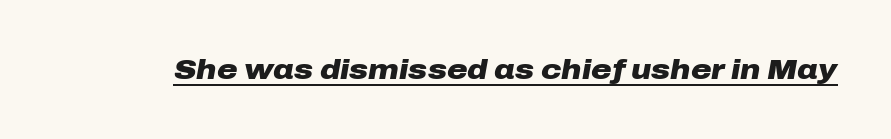
{"italic": "yes", "lean": "right", "slant_degrees": 10, "bold": "yes", "weight": "heavy", "width": "wide", "stroke_contrast": "low", "x_height": "medium", "monospaced": "no", "underline": "yes", "letter_spacing": "normal", "letter_spacing_em": 0.0, "glyph_px": 28}
